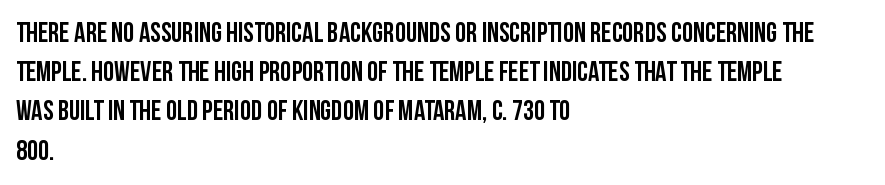
{"serif": "no", "italic": "no", "width": "condensed", "stroke_contrast": "low", "x_height": "large", "monospaced": "no", "underline": "no", "align": "left", "line_spacing": "normal", "line_spacing_ratio": 1.4, "letter_spacing": "normal", "letter_spacing_em": 0.0, "glyph_px": 28}
